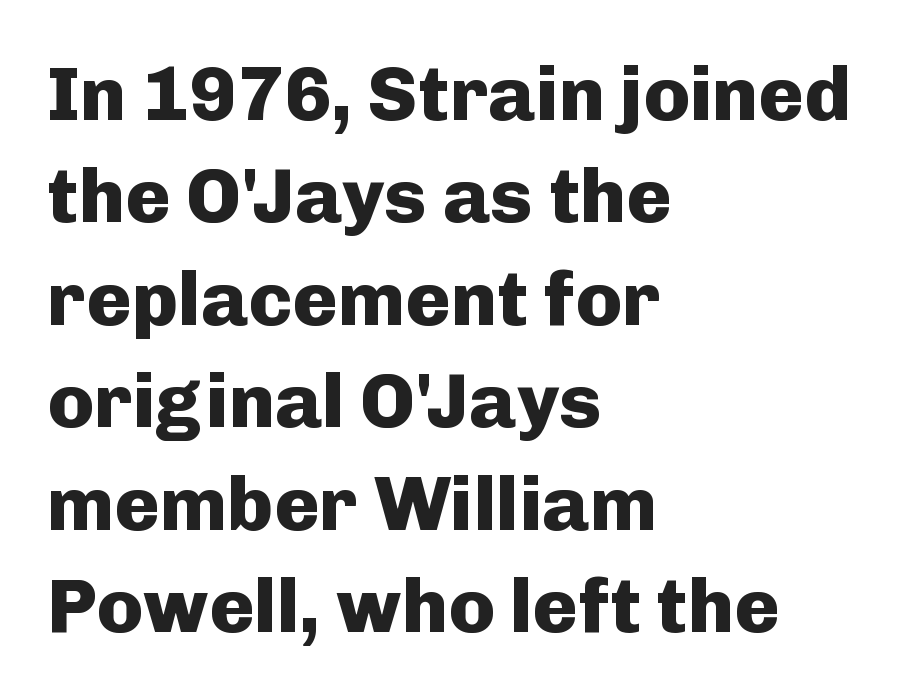
{"serif": "no", "italic": "no", "bold": "yes", "weight": "heavy", "width": "normal", "stroke_contrast": "low", "x_height": "medium", "monospaced": "no", "underline": "no", "align": "left", "line_spacing": "normal", "line_spacing_ratio": 1.33, "letter_spacing": "normal", "letter_spacing_em": 0.0, "glyph_px": 77}
